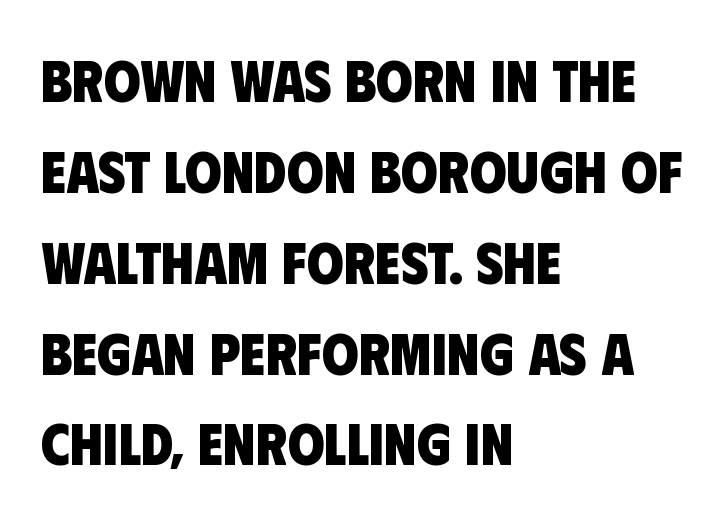
{"serif": "no", "bold": "yes", "weight": "heavy", "width": "condensed", "stroke_contrast": "low", "x_height": "large", "monospaced": "no", "underline": "no", "align": "left", "line_spacing": "normal", "line_spacing_ratio": 1.54, "letter_spacing": "normal", "letter_spacing_em": 0.0, "glyph_px": 59}
